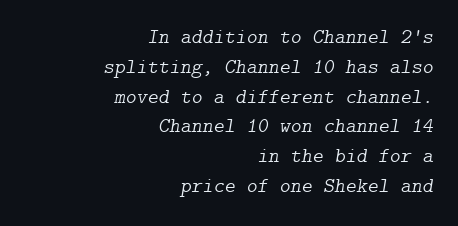
{"italic": "yes", "lean": "right", "slant_degrees": 9, "bold": "no", "underline": "no", "align": "right", "line_spacing": "normal", "line_spacing_ratio": 1.42, "letter_spacing": "normal", "letter_spacing_em": 0.0, "glyph_px": 21}
